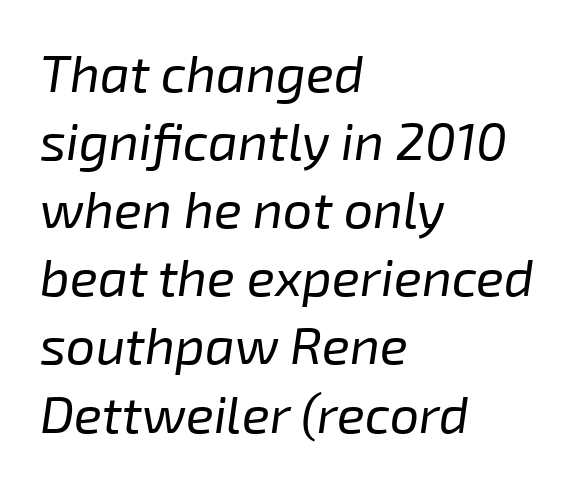
{"italic": "yes", "lean": "right", "slant_degrees": 8, "bold": "no", "weight": "regular", "width": "normal", "stroke_contrast": "low", "x_height": "medium", "monospaced": "no", "underline": "no", "align": "left", "line_spacing": "normal", "line_spacing_ratio": 1.31, "letter_spacing": "normal", "letter_spacing_em": 0.0, "glyph_px": 52}
